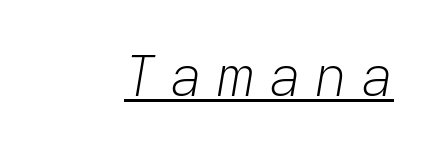
Q: Is the text bold? A: No.
Q: Is the text italic (slanted)? A: Yes, it leans right by about 9 degrees.
Q: Is the text underlined? A: Yes.
Q: Is the spacing between letters normal or unusually wide? A: Unusually wide.
Q: Width (condensed, normal, or wide)? A: Normal.
Q: Stroke contrast? A: Low.
Q: x-height? A: Medium.
Q: Monospaced? A: No.
